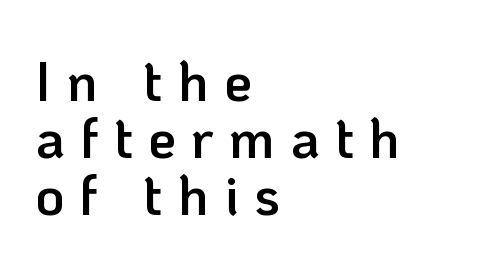
Q: Is the text bold? A: Semi-bold.
Q: Is the text italic (slanted)? A: No, it is upright.
Q: Is the typeface a serif or a sans-serif typeface? A: Sans-serif.
Q: Is the text underlined? A: No.
Q: How is the paragraph aligned? A: Left-aligned.
Q: Is the spacing between letters normal or unusually wide? A: Unusually wide.
Q: Is the spacing between lines tight, normal or loose? A: Tight.
Q: Width (condensed, normal, or wide)? A: Normal.
Q: Stroke contrast? A: Low.
Q: x-height? A: Medium.
Q: Monospaced? A: No.
